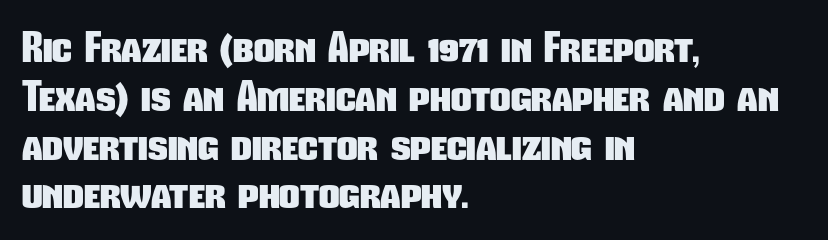
The image shows 40 px heavy, condensed sans-serif type; set left-aligned, line spacing 1.22x, normal letter spacing, not underlined; low stroke contrast and a medium x-height.
